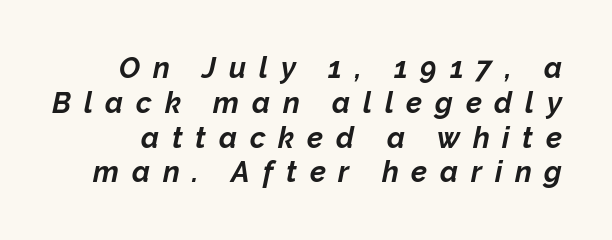
Q: Is the text bold? A: Yes.
Q: Is the text italic (slanted)? A: Yes, it leans right by about 12 degrees.
Q: Is the text underlined? A: No.
Q: Is the spacing between letters normal or unusually wide? A: Unusually wide.
Q: Width (condensed, normal, or wide)? A: Normal.
Q: Stroke contrast? A: Low.
Q: x-height? A: Medium.
Q: Monospaced? A: No.
